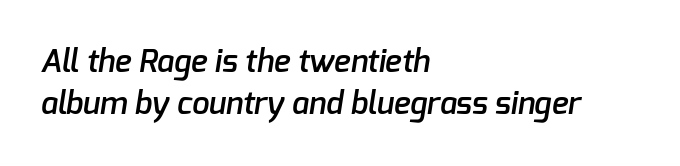
{"serif": "no", "bold": "semi", "weight": "semibold", "width": "normal", "stroke_contrast": "low", "x_height": "medium", "monospaced": "no", "underline": "no", "align": "left", "line_spacing": "normal", "line_spacing_ratio": 1.36, "letter_spacing": "normal", "letter_spacing_em": 0.0, "glyph_px": 31}
